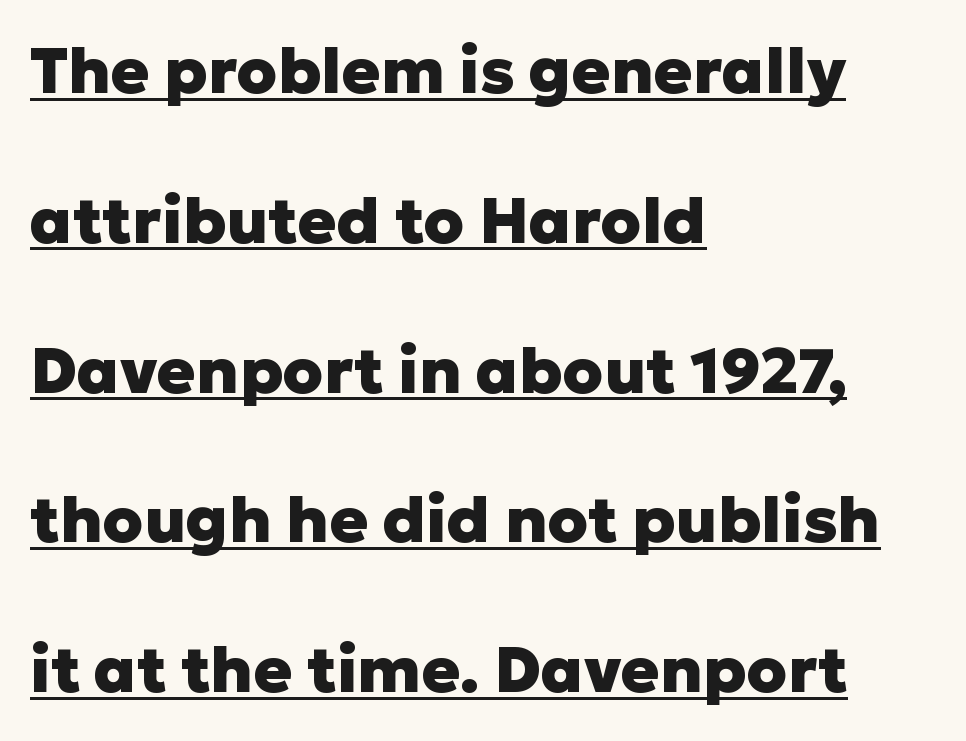
Q: Is the text bold? A: Yes.
Q: Is the text italic (slanted)? A: No, it is upright.
Q: Is the typeface a serif or a sans-serif typeface? A: Sans-serif.
Q: Is the text underlined? A: Yes.
Q: How is the paragraph aligned? A: Left-aligned.
Q: Is the spacing between letters normal or unusually wide? A: Normal.
Q: Is the spacing between lines tight, normal or loose? A: Loose.
Q: Width (condensed, normal, or wide)? A: Normal.
Q: Stroke contrast? A: Low.
Q: x-height? A: Medium.
Q: Monospaced? A: No.
